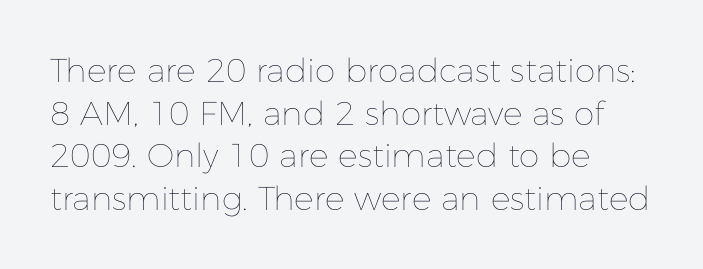
Q: Is the text bold? A: No.
Q: Is the text italic (slanted)? A: No, it is upright.
Q: Is the text underlined? A: No.
Q: How is the paragraph aligned? A: Left-aligned.
Q: Is the spacing between letters normal or unusually wide? A: Normal.
Q: Is the spacing between lines tight, normal or loose? A: Normal.
Q: Width (condensed, normal, or wide)? A: Normal.
Q: Stroke contrast? A: Low.
Q: x-height? A: Medium.
Q: Monospaced? A: No.
